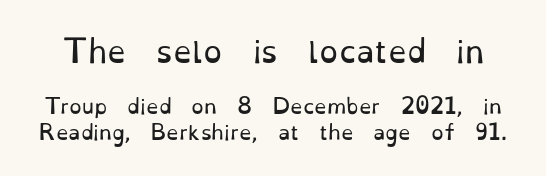
Q: Is the text bold? A: No.
Q: Is the text italic (slanted)? A: No, it is upright.
Q: Is the typeface a serif or a sans-serif typeface? A: Sans-serif.
Q: Is the text underlined? A: No.
Q: Is the spacing between letters normal or unusually wide? A: Normal.
Q: Is the spacing between lines tight, normal or loose? A: Normal.
Q: Which block of text is set in a larger size, the first (top) or the second (bottom)? A: The first (top) one.
Q: Width (condensed, normal, or wide)? A: Normal.
Q: Stroke contrast? A: Low.
Q: x-height? A: Small.
Q: Monospaced? A: No.
